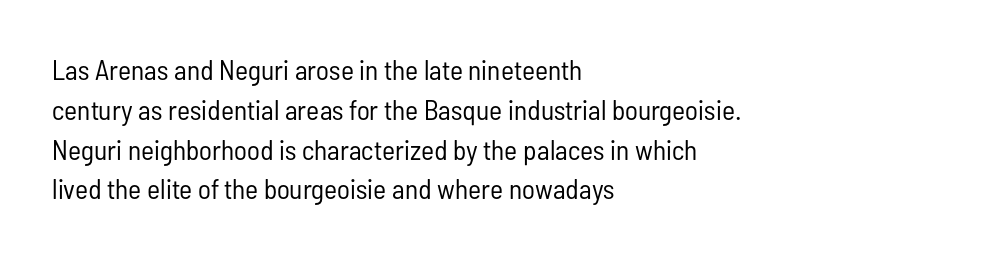
The type is set solid horizontally, with unmodified tracking. Think of a printed novel: that variable character pitch is what you see here. Summary of vertical rhythm: regular, with standard interline spacing. The passage shown is typeset with a sans-serif family.
